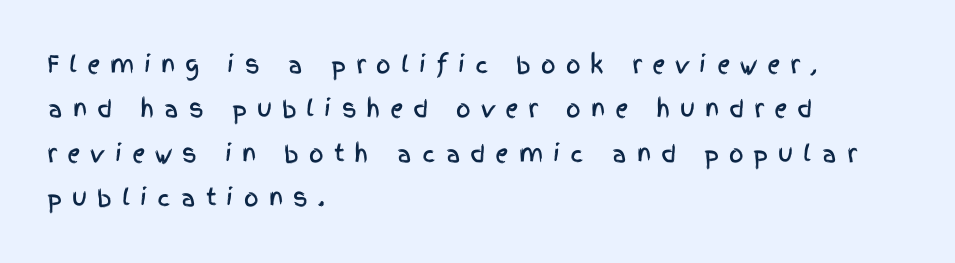
How are the letters spaced? Widely, with obvious added tracking. Words float on clear page, feet unadorned. Tall strokes in this sample are plumb rather than angled. Short and long lines alike share a common starting point at left.
